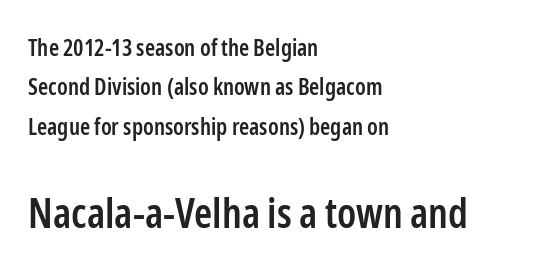
{"serif": "no", "italic": "no", "bold": "semi", "weight": "semibold", "width": "condensed", "stroke_contrast": "low", "x_height": "medium", "monospaced": "no", "underline": "no", "align": "left", "line_spacing_ratio": 1.71, "letter_spacing": "normal", "letter_spacing_em": 0.0, "larger_block": "second", "size_ratio": 1.78, "glyph_px": 41}
